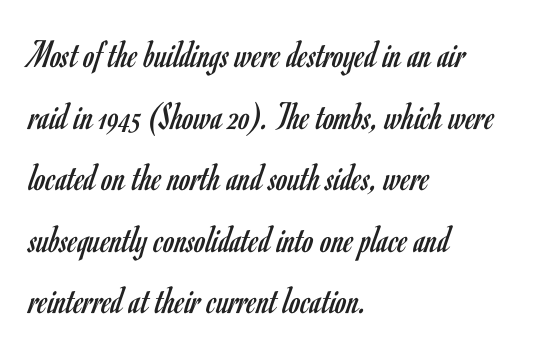
Q: Is the text bold? A: No.
Q: Is the text italic (slanted)? A: Yes.
Q: Is the typeface a serif or a sans-serif typeface? A: Sans-serif.
Q: Is the text underlined? A: No.
Q: How is the paragraph aligned? A: Left-aligned.
Q: Is the spacing between letters normal or unusually wide? A: Normal.
Q: Is the spacing between lines tight, normal or loose? A: Normal.
Q: Width (condensed, normal, or wide)? A: Condensed.
Q: Stroke contrast? A: Low.
Q: x-height? A: Small.
Q: Monospaced? A: No.
